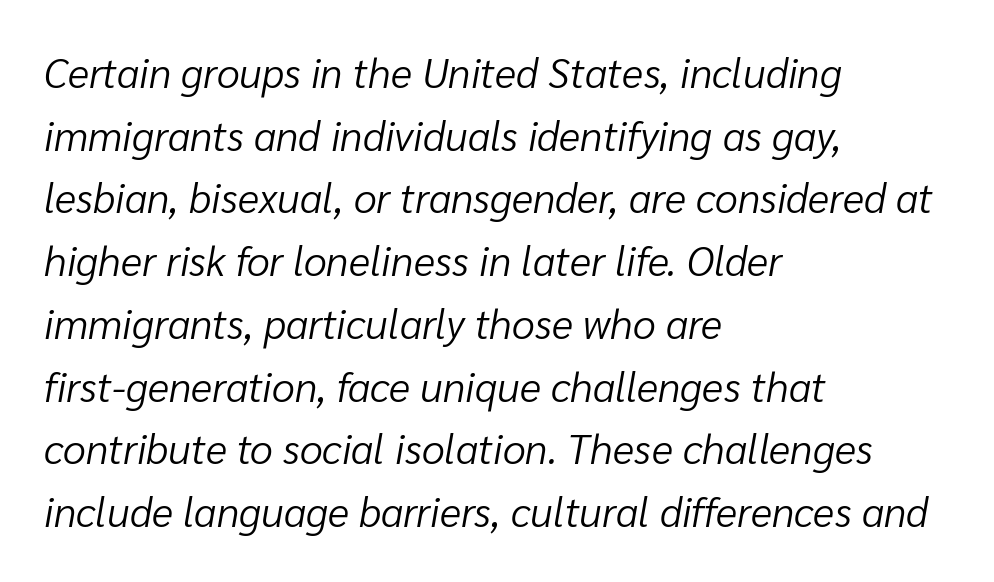
{"italic": "yes", "lean": "right", "slant_degrees": 10, "bold": "no", "weight": "light", "width": "normal", "stroke_contrast": "low", "x_height": "medium", "monospaced": "no", "underline": "no", "align": "left", "line_spacing": "normal", "line_spacing_ratio": 1.53, "letter_spacing": "normal", "letter_spacing_em": 0.0, "glyph_px": 41}
